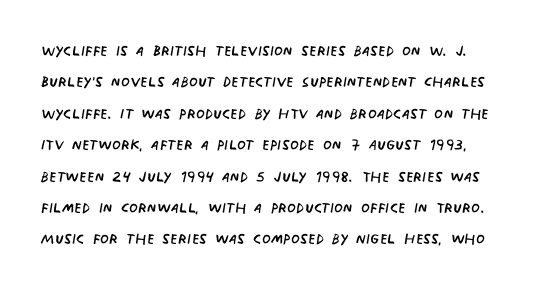
Q: Is the text bold? A: No.
Q: Is the text underlined? A: No.
Q: Is the spacing between letters normal or unusually wide? A: Normal.
Q: Is the spacing between lines tight, normal or loose? A: Normal.
